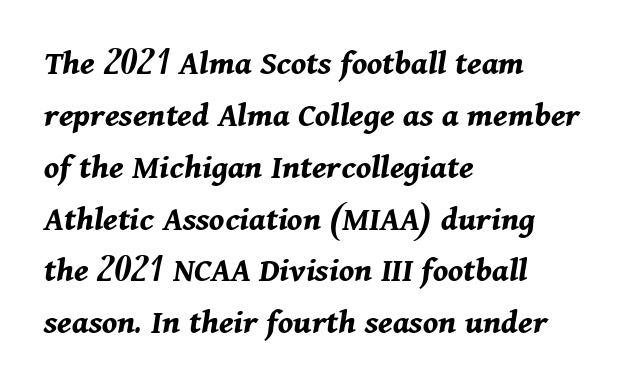
The horizontal fit of the characters is conventional and even. The text carries the slant typical of an italic or oblique font. This sample is left-justified, so line endings fall wherever the words run out. Summary of weight: heavy, a full bold. This sample has the flowing, uneven cadence of proportional lettering.
